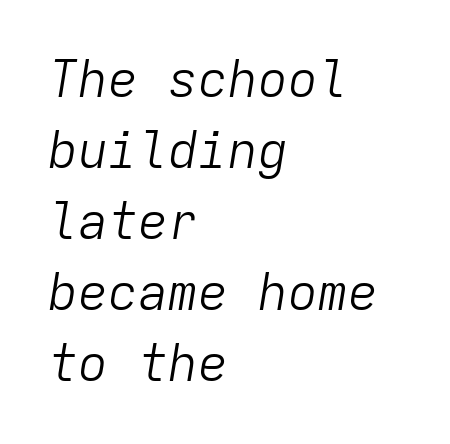
{"italic": "yes", "lean": "right", "slant_degrees": 9, "bold": "no", "weight": "light", "width": "normal", "stroke_contrast": "low", "x_height": "medium", "monospaced": "yes", "underline": "no", "align": "left", "line_spacing": "normal", "line_spacing_ratio": 1.42, "letter_spacing": "normal", "letter_spacing_em": 0.0, "glyph_px": 50}
